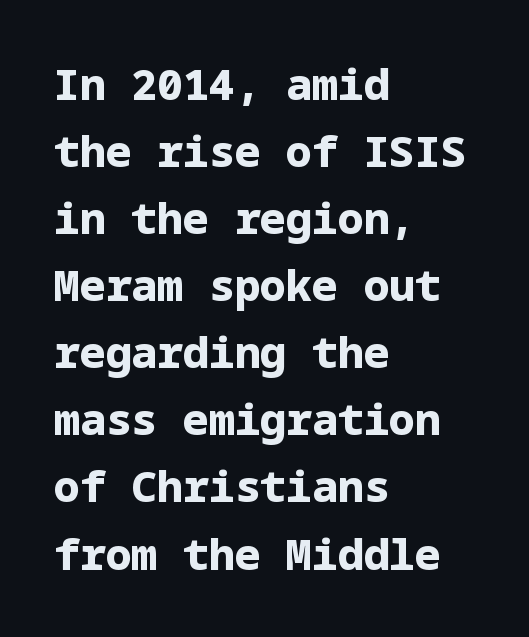
{"serif": "no", "italic": "no", "bold": "yes", "weight": "bold", "width": "normal", "stroke_contrast": "low", "x_height": "medium", "underline": "no", "align": "left", "line_spacing": "normal", "line_spacing_ratio": 1.56, "letter_spacing": "normal", "letter_spacing_em": 0.0, "glyph_px": 43}
